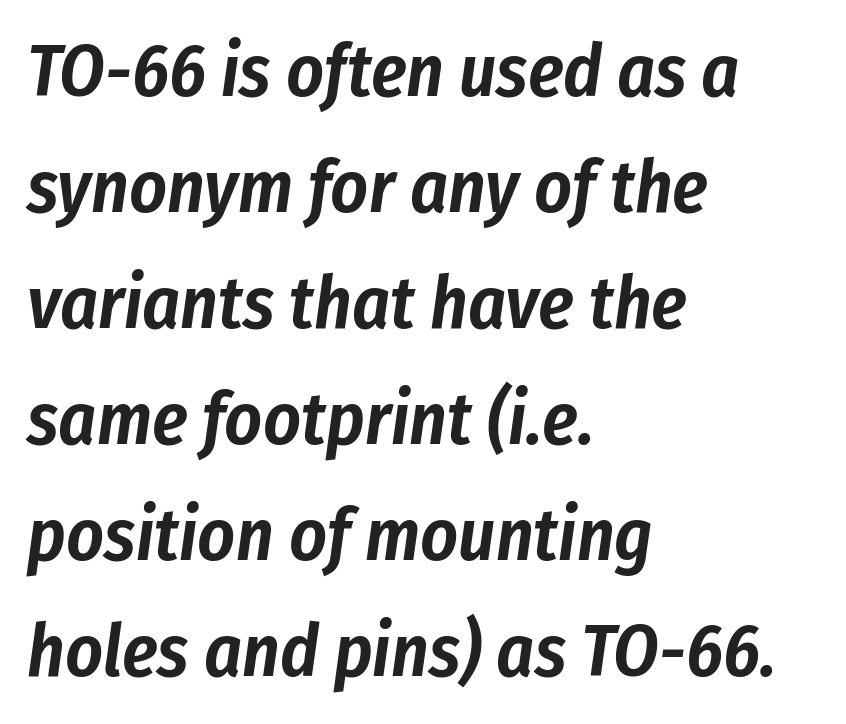
This rendering features lettering with no underline. Italic: yes, the glyphs are oblique. Proportional: the letters do not fall into vertical columns. Each word holds together tightly as a unit, with standard inter-letter gaps.
